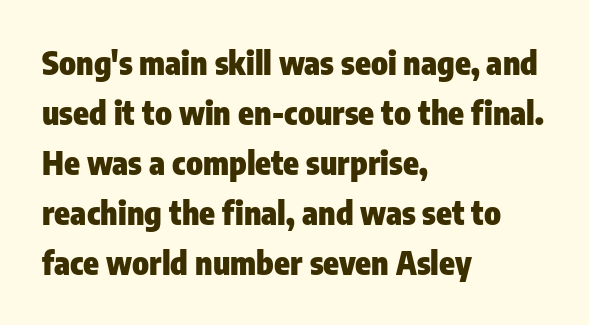
{"serif": "no", "italic": "no", "bold": "yes", "weight": "heavy", "width": "condensed", "stroke_contrast": "low", "x_height": "medium", "monospaced": "no", "underline": "no", "align": "left", "line_spacing": "normal", "line_spacing_ratio": 1.56, "letter_spacing": "normal", "letter_spacing_em": 0.0, "glyph_px": 32}
